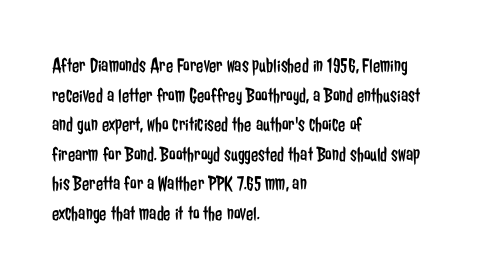
Quick note: underline off. Do the letters lean? They stand straight. The text block is weighted toward the left margin, trailing off unevenly rightward. This rendering leaves character spacing at its baseline value. Vertical spacing — default.
